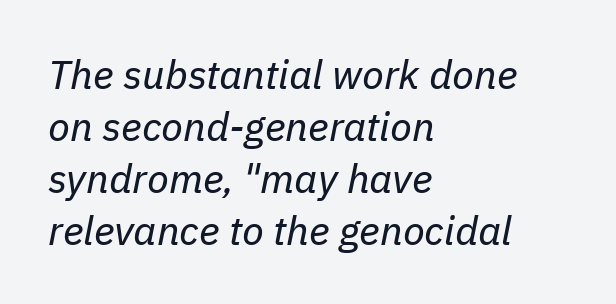
The rendering anchors every line to the left-hand side. The zone under the glyphs is completely vacant. Spacing verdict: proportional, widths tailored to each character. Does extra space separate the letters? No, they use regular spacing.
